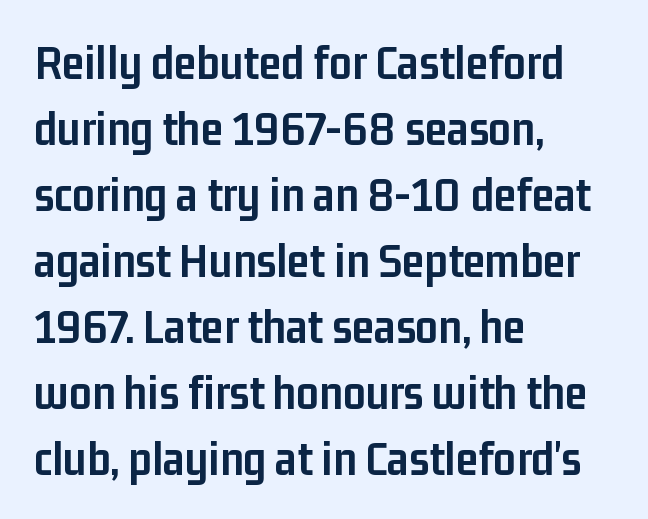
The image shows 50 px semibold, condensed sans-serif type, upright; set left-aligned, normal line spacing (1.32x), normal letter spacing, not underlined; low stroke contrast and a medium x-height.
